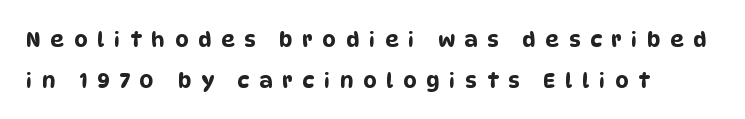
A bare baseline throughout the passage. The rendering anchors every line to the left-hand side. Whoever set this chose breathing room over compactness in the vertical rhythm. What stands out about the letter spacing? Its width — letters are far apart.
